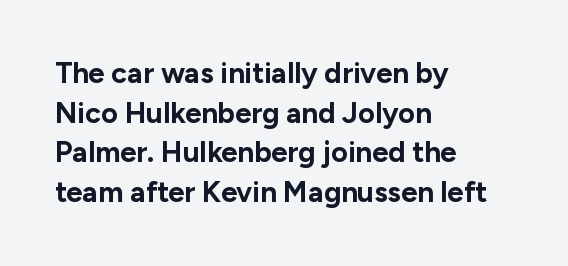
{"serif": "no", "italic": "no", "bold": "yes", "weight": "bold", "width": "normal", "stroke_contrast": "low", "x_height": "medium", "monospaced": "no", "underline": "no", "align": "left", "line_spacing": "normal", "line_spacing_ratio": 1.37, "letter_spacing": "normal", "letter_spacing_em": 0.0, "glyph_px": 29}
